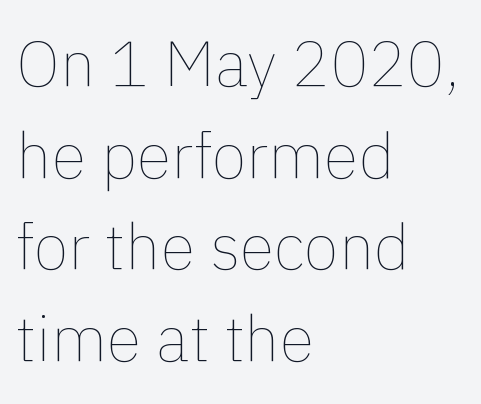
The image shows 64 px thin type, upright; set left-aligned, normal line spacing (1.43x), normal letter spacing, not underlined; low stroke contrast and a medium x-height.
